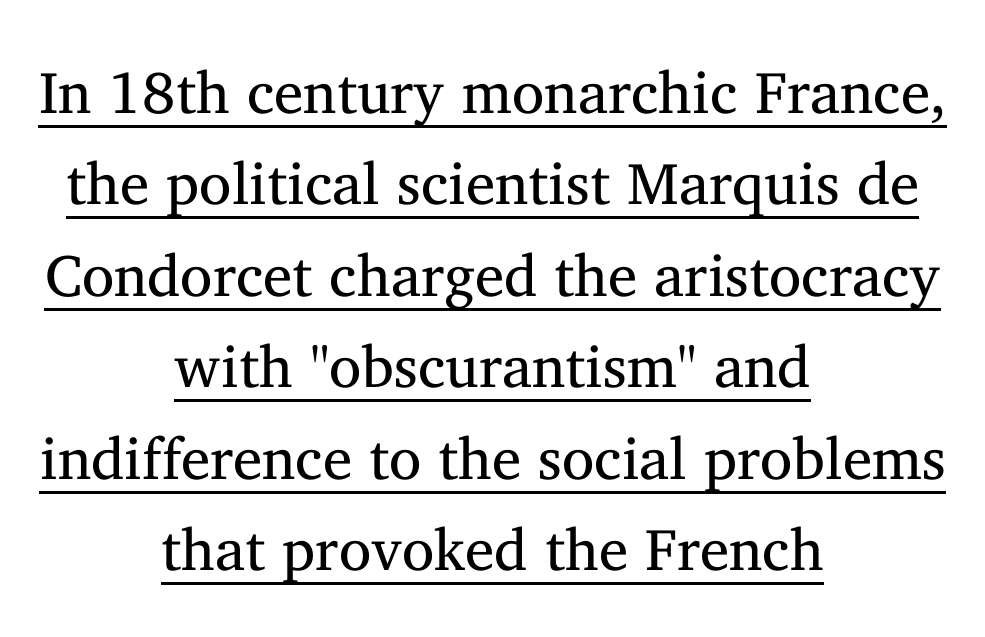
The image shows 59 px regular-weight serif type, upright; set centered, normal line spacing (1.55x), normal letter spacing, underlined; medium stroke contrast and a medium x-height.
